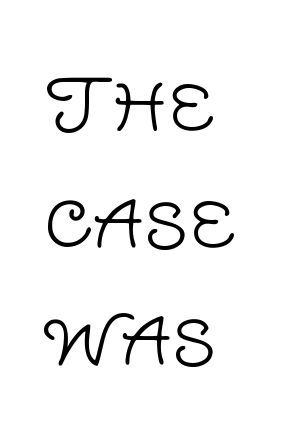
Q: Is the text bold? A: No.
Q: Is the text italic (slanted)? A: Yes.
Q: Is the typeface a serif or a sans-serif typeface? A: Sans-serif.
Q: Is the text underlined? A: No.
Q: How is the paragraph aligned? A: Left-aligned.
Q: Is the spacing between letters normal or unusually wide? A: Normal.
Q: Is the spacing between lines tight, normal or loose? A: Normal.
Q: Width (condensed, normal, or wide)? A: Normal.
Q: Stroke contrast? A: Low.
Q: x-height? A: Large.
Q: Monospaced? A: No.
